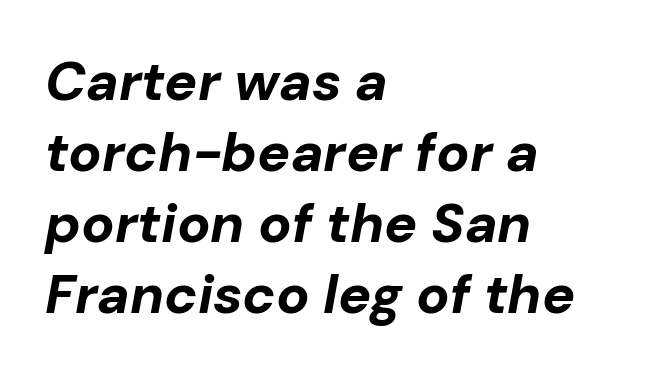
Q: Is the text bold? A: Yes.
Q: Is the text italic (slanted)? A: Yes, it leans right by about 10 degrees.
Q: Is the text underlined? A: No.
Q: How is the paragraph aligned? A: Left-aligned.
Q: Is the spacing between letters normal or unusually wide? A: Normal.
Q: Is the spacing between lines tight, normal or loose? A: Normal.
Q: Width (condensed, normal, or wide)? A: Normal.
Q: Stroke contrast? A: Low.
Q: x-height? A: Medium.
Q: Monospaced? A: No.
